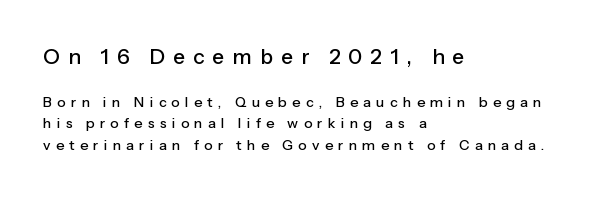
{"italic": "no", "underline": "no", "align": "left", "line_spacing": "normal", "line_spacing_ratio": 1.56, "letter_spacing": "wide", "letter_spacing_em": 0.38, "larger_block": "first", "size_ratio": 1.5, "glyph_px": 21}
